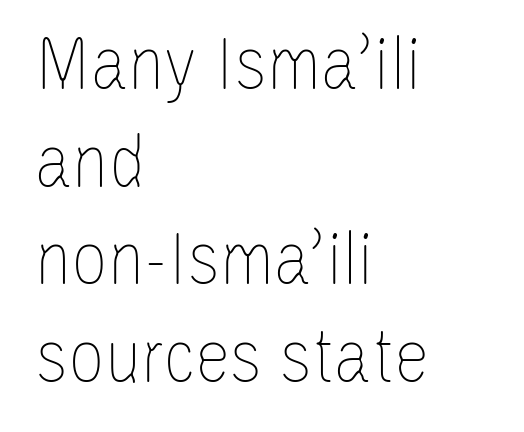
{"italic": "no", "bold": "no", "weight": "thin", "width": "condensed", "stroke_contrast": "low", "x_height": "large", "monospaced": "no", "underline": "no", "align": "left", "line_spacing_ratio": 1.22, "letter_spacing": "normal", "letter_spacing_em": 0.0, "glyph_px": 80}
